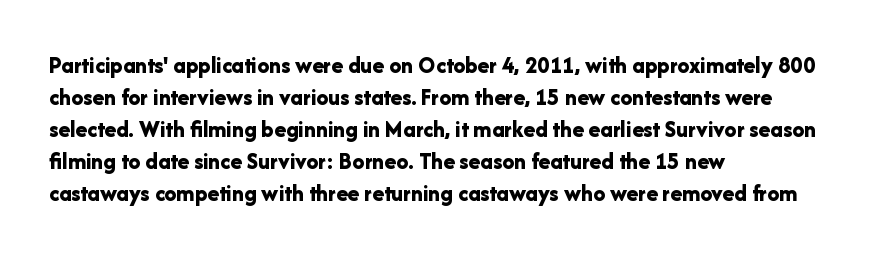
Q: Is the text bold? A: Yes.
Q: Is the text italic (slanted)? A: No, it is upright.
Q: Is the text underlined? A: No.
Q: How is the paragraph aligned? A: Left-aligned.
Q: Is the spacing between letters normal or unusually wide? A: Normal.
Q: Is the spacing between lines tight, normal or loose? A: Normal.
